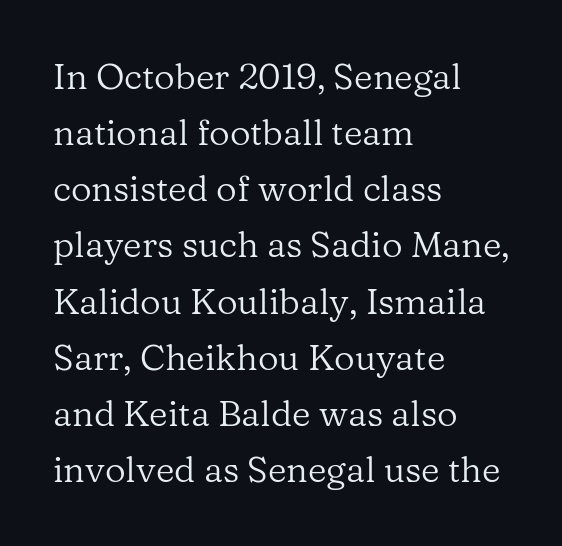
Q: Is the text bold? A: No.
Q: Is the text italic (slanted)? A: No, it is upright.
Q: Is the typeface a serif or a sans-serif typeface? A: Serif.
Q: Is the text underlined? A: No.
Q: How is the paragraph aligned? A: Left-aligned.
Q: Is the spacing between letters normal or unusually wide? A: Normal.
Q: Is the spacing between lines tight, normal or loose? A: Normal.
Q: Width (condensed, normal, or wide)? A: Normal.
Q: Stroke contrast? A: Low.
Q: x-height? A: Medium.
Q: Monospaced? A: No.
